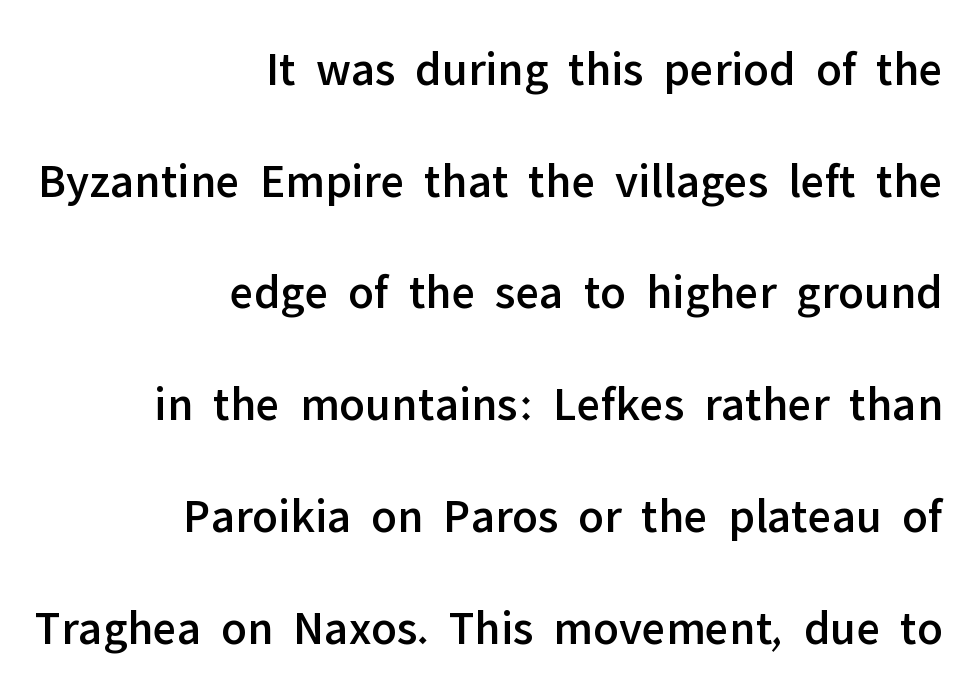
{"serif": "no", "italic": "no", "width": "normal", "stroke_contrast": "low", "x_height": "medium", "monospaced": "no", "underline": "no", "align": "right", "line_spacing": "loose", "line_spacing_ratio": 2.28, "letter_spacing": "normal", "letter_spacing_em": 0.0, "glyph_px": 49}
